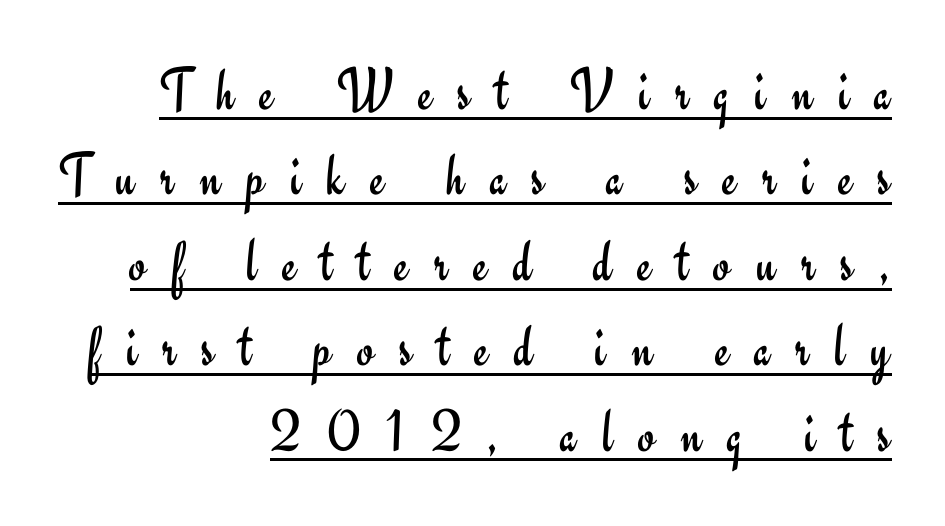
The image shows 61 px regular-weight sans-serif type; set right-aligned, normal line spacing (1.4x), unusually wide letter spacing (+0.42 em), underlined; low stroke contrast and a small x-height.
